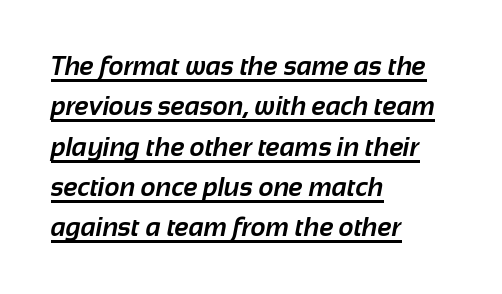
The image shows 26 px bold type; set left-aligned, normal line spacing (1.55x), normal letter spacing, underlined.
